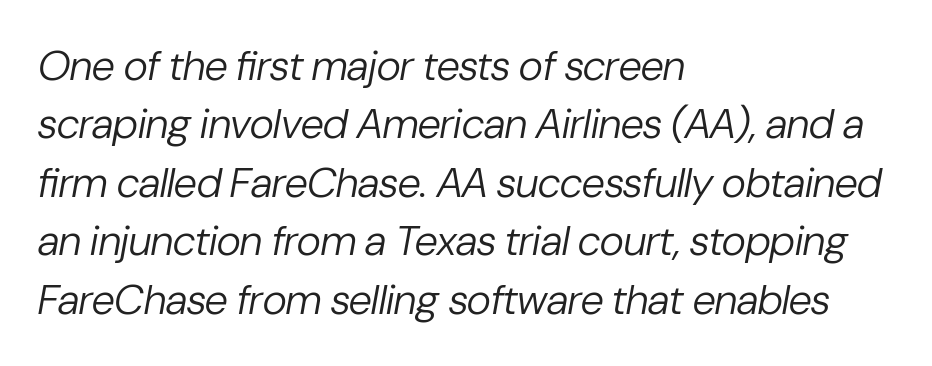
Q: Is the text bold? A: No.
Q: Is the text italic (slanted)? A: Yes, it leans right by about 10 degrees.
Q: Is the text underlined? A: No.
Q: How is the paragraph aligned? A: Left-aligned.
Q: Is the spacing between letters normal or unusually wide? A: Normal.
Q: Is the spacing between lines tight, normal or loose? A: Normal.
Q: Width (condensed, normal, or wide)? A: Normal.
Q: Stroke contrast? A: Low.
Q: x-height? A: Medium.
Q: Monospaced? A: No.
